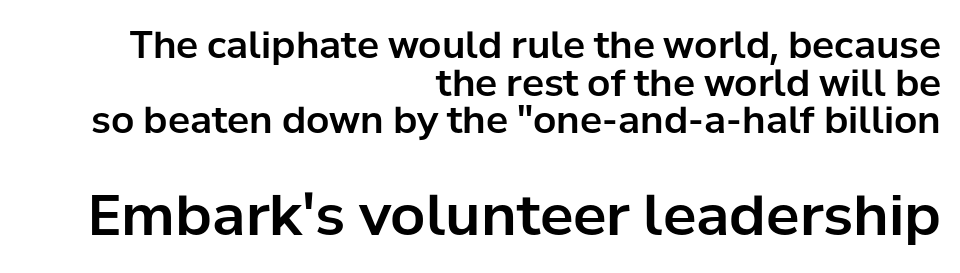
{"serif": "no", "italic": "no", "width": "normal", "stroke_contrast": "low", "x_height": "medium", "monospaced": "no", "underline": "no", "align": "right", "line_spacing": "tight", "line_spacing_ratio": 1.02, "letter_spacing": "normal", "letter_spacing_em": 0.0, "larger_block": "second", "size_ratio": 1.51, "glyph_px": 56}
